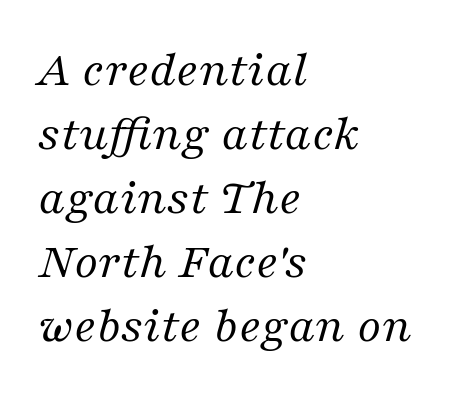
Is the type slanted? Yes — the strokes lean at a clear angle. Type without underlining. Horizontal alignment here is leftward, the default for most running prose. In terms of letterform style, serifs are clearly present. Caption: standard tracking, unaltered.
